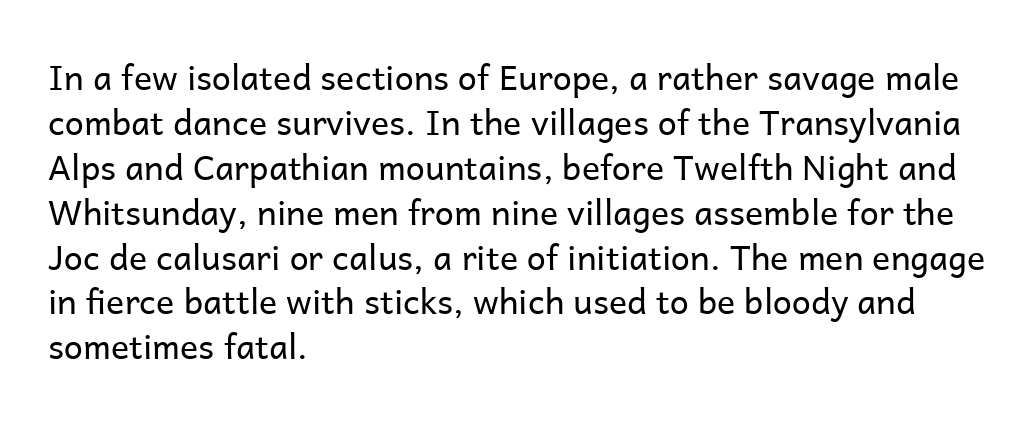
The image shows 34 px regular-weight sans-serif type, upright; set left-aligned, normal line spacing (1.32x), normal letter spacing, not underlined; low stroke contrast and a medium x-height.
